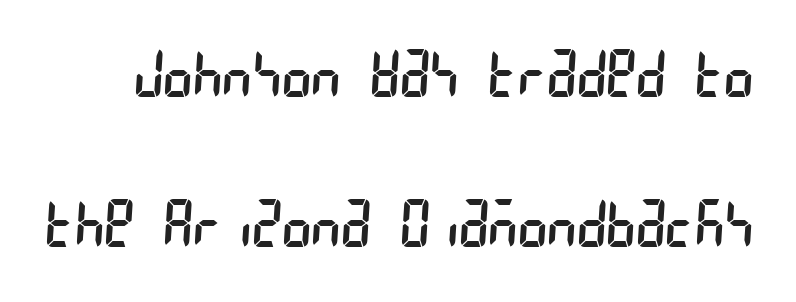
Q: Is the text bold? A: No.
Q: Is the typeface a serif or a sans-serif typeface? A: Sans-serif.
Q: Is the text underlined? A: No.
Q: Is the spacing between letters normal or unusually wide? A: Normal.
Q: Is the spacing between lines tight, normal or loose? A: Loose.
Q: Width (condensed, normal, or wide)? A: Condensed.
Q: Stroke contrast? A: Low.
Q: x-height? A: Large.
